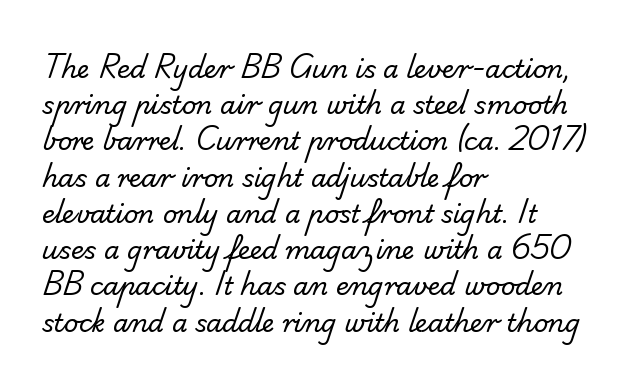
{"bold": "no", "underline": "no", "align": "left", "line_spacing": "normal", "line_spacing_ratio": 1.45, "letter_spacing": "normal", "letter_spacing_em": 0.0, "glyph_px": 25}
